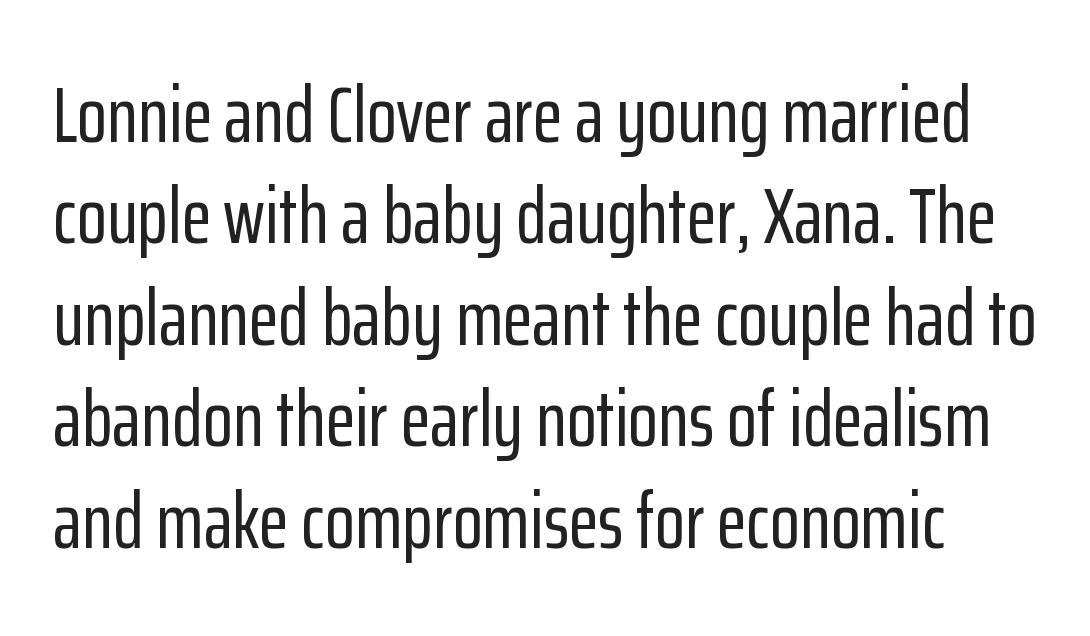
{"serif": "no", "italic": "no", "width": "condensed", "stroke_contrast": "low", "x_height": "medium", "monospaced": "no", "underline": "no", "line_spacing": "normal", "line_spacing_ratio": 1.3, "letter_spacing": "normal", "letter_spacing_em": 0.0, "glyph_px": 78}
